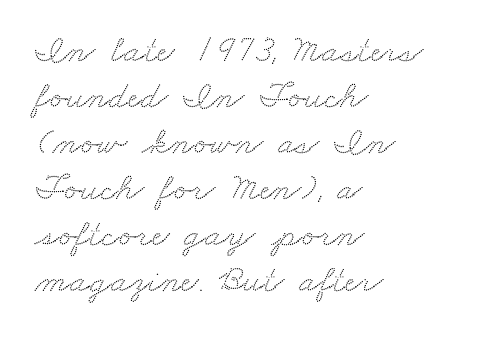
{"serif": "yes", "width": "wide", "stroke_contrast": "medium", "x_height": "small", "monospaced": "no", "underline": "no", "align": "left", "line_spacing_ratio": 1.21, "letter_spacing": "normal", "letter_spacing_em": 0.0, "glyph_px": 38}
